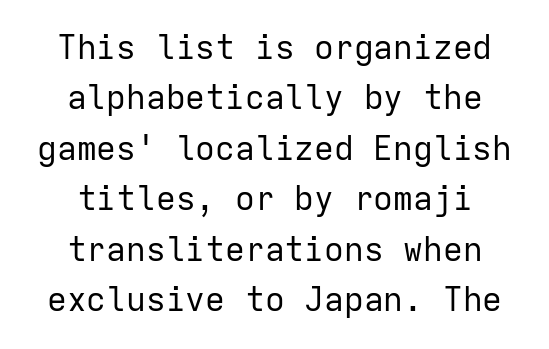
Q: Is the text bold? A: No.
Q: Is the text italic (slanted)? A: No, it is upright.
Q: Is the typeface a serif or a sans-serif typeface? A: Sans-serif.
Q: Is the text underlined? A: No.
Q: How is the paragraph aligned? A: Centered.
Q: Is the spacing between letters normal or unusually wide? A: Normal.
Q: Is the spacing between lines tight, normal or loose? A: Normal.
Q: Width (condensed, normal, or wide)? A: Normal.
Q: Stroke contrast? A: Low.
Q: x-height? A: Medium.
Q: Monospaced? A: Yes.
